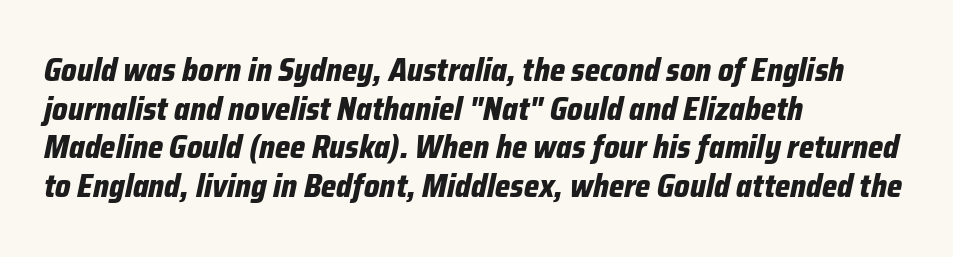
The image shows 32 px bold, condensed type, italic (leaning right); set left-aligned, line spacing 1.21x, normal letter spacing, not underlined; low stroke contrast and a medium x-height.
